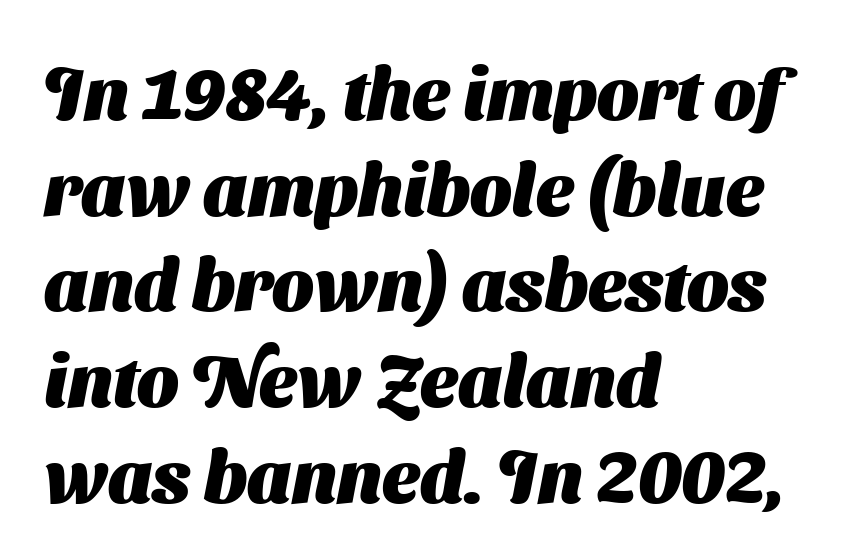
{"serif": "no", "bold": "yes", "weight": "heavy", "width": "normal", "stroke_contrast": "medium", "x_height": "medium", "monospaced": "no", "underline": "no", "align": "left", "line_spacing": "normal", "line_spacing_ratio": 1.31, "letter_spacing": "normal", "letter_spacing_em": 0.0, "glyph_px": 73}
